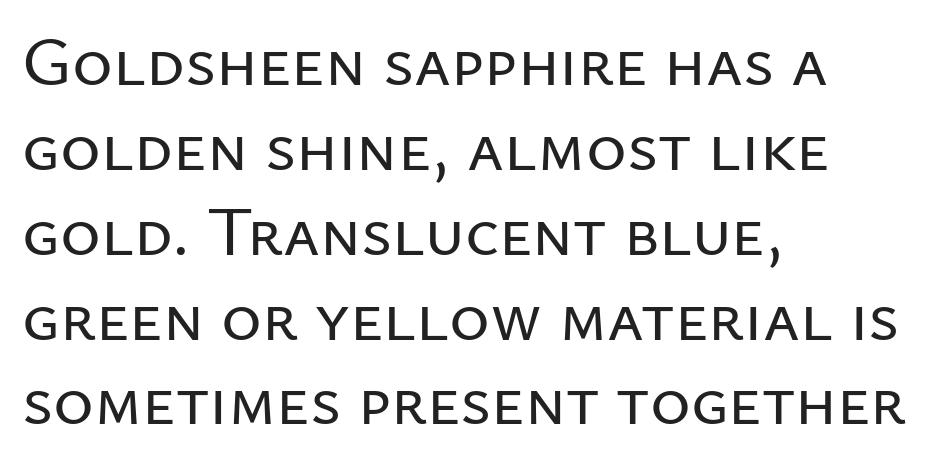
Q: Is the text italic (slanted)? A: No, it is upright.
Q: Is the typeface a serif or a sans-serif typeface? A: Sans-serif.
Q: Is the text underlined? A: No.
Q: How is the paragraph aligned? A: Left-aligned.
Q: Is the spacing between letters normal or unusually wide? A: Normal.
Q: Width (condensed, normal, or wide)? A: Normal.
Q: Stroke contrast? A: Low.
Q: x-height? A: Medium.
Q: Monospaced? A: No.
